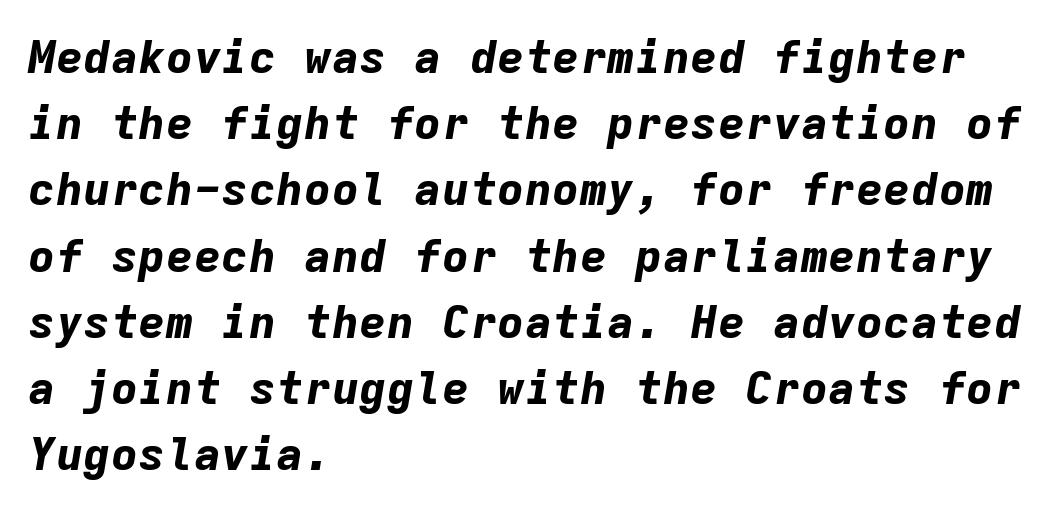
{"italic": "yes", "lean": "right", "slant_degrees": 9, "bold": "yes", "weight": "bold", "width": "normal", "stroke_contrast": "low", "x_height": "medium", "monospaced": "yes", "underline": "no", "align": "left", "line_spacing": "normal", "line_spacing_ratio": 1.44, "letter_spacing": "normal", "letter_spacing_em": 0.0, "glyph_px": 46}
